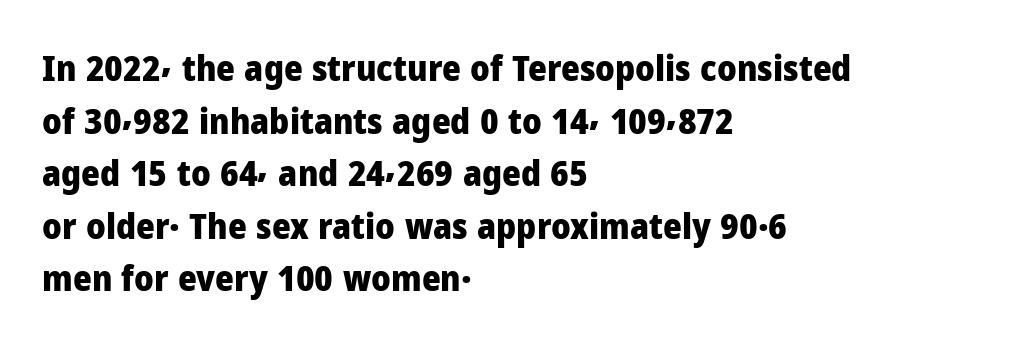
When letters stand straight like this, we call the style roman or upright. All the whitespace from short lines collects on the right. The rendering shows plain stroke endings on the letterforms — a sans-serif design. Spacing between characters is what you'd get straight out of the box. Baseline-to-baseline distance is the conventional proportion of letter height.
